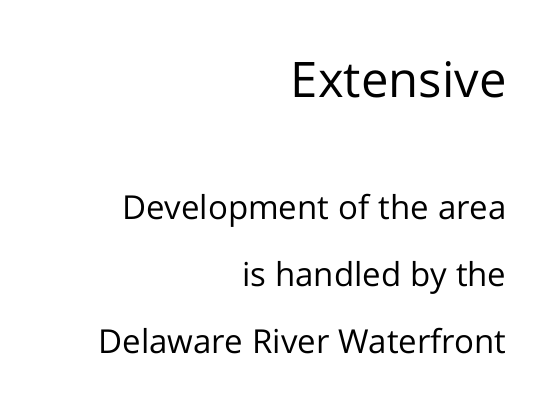
{"serif": "no", "italic": "no", "bold": "no", "weight": "regular", "width": "normal", "stroke_contrast": "low", "x_height": "medium", "monospaced": "no", "underline": "no", "align": "right", "line_spacing": "loose", "line_spacing_ratio": 2.03, "letter_spacing": "normal", "letter_spacing_em": 0.0, "larger_block": "first", "size_ratio": 1.48, "glyph_px": 49}
